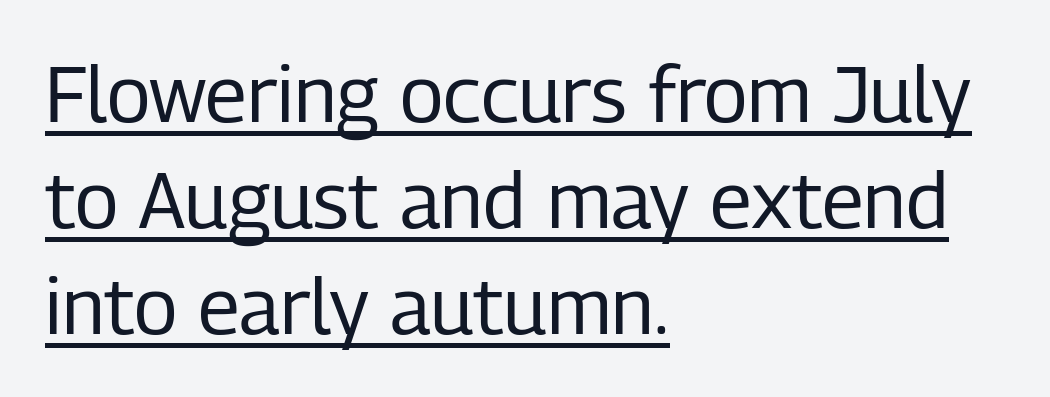
The image shows 79 px regular-weight, condensed sans-serif type, upright; set left-aligned, normal line spacing (1.34x), normal letter spacing, underlined; low stroke contrast and a medium x-height.
